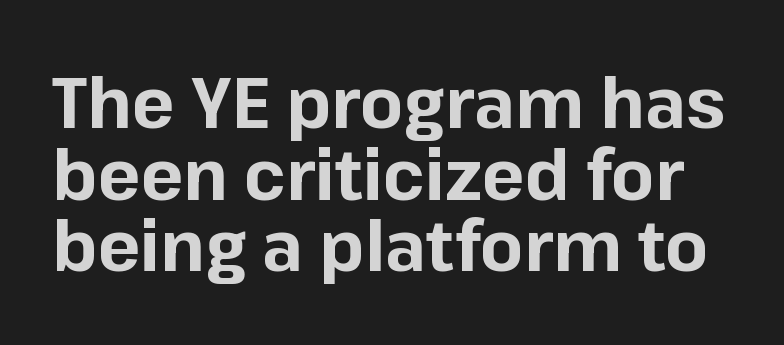
Q: Is the text bold? A: Yes.
Q: Is the text italic (slanted)? A: No, it is upright.
Q: Is the typeface a serif or a sans-serif typeface? A: Sans-serif.
Q: Is the text underlined? A: No.
Q: Is the spacing between letters normal or unusually wide? A: Normal.
Q: Is the spacing between lines tight, normal or loose? A: Tight.
Q: Width (condensed, normal, or wide)? A: Normal.
Q: Stroke contrast? A: Low.
Q: x-height? A: Medium.
Q: Monospaced? A: No.
